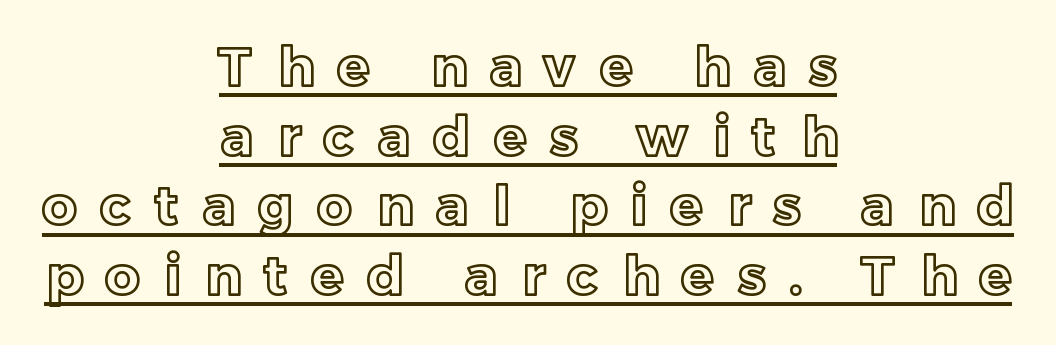
Q: Is the text italic (slanted)? A: No, it is upright.
Q: Is the text underlined? A: Yes.
Q: How is the paragraph aligned? A: Centered.
Q: Is the spacing between letters normal or unusually wide? A: Unusually wide.
Q: Is the spacing between lines tight, normal or loose? A: Normal.
Q: Width (condensed, normal, or wide)? A: Normal.
Q: x-height? A: Medium.
Q: Monospaced? A: No.
